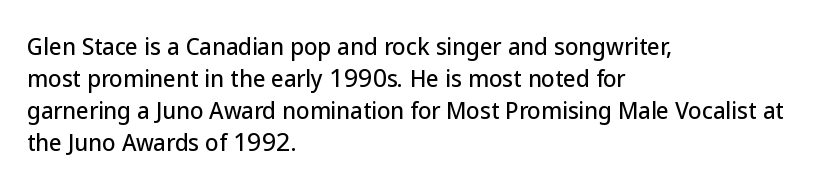
These lines were composed using upright roman letters. If you drew a ruler down the left edge, every line would touch it. In terms of leading, this rendering sits right in the middle. These lines keep a tight, regular rhythm from letter to letter. The glyphs are unaccompanied by any horizontal stroke below them.
